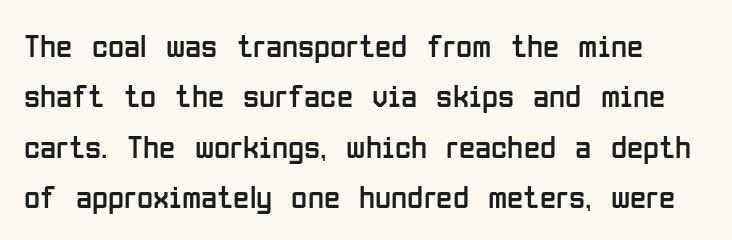
Think of a printed novel: that variable character pitch is what you see here. It's the straight-up-and-down kind of type. Stem width sits at or under what a default text font uses. The passage shown stacks its lines at a standard gap. Clear beneath every line of the passage. Look at the bottom of the vertical strokes: they stop flat, with no serifs.
